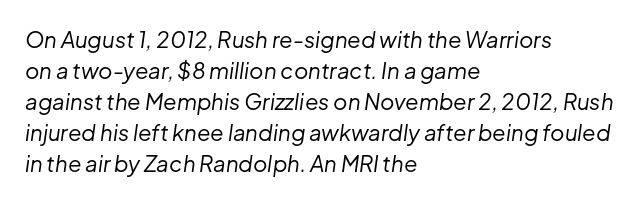
The letters sit at their default tracking, neither squeezed nor spread. An italicized treatment has been applied to the whole sample. The font sits on the lighter half of the weight spectrum, regular included. Baseline-to-baseline distance is the conventional proportion of letter height. Reading down the block, your eye returns to a fixed left position each line.
